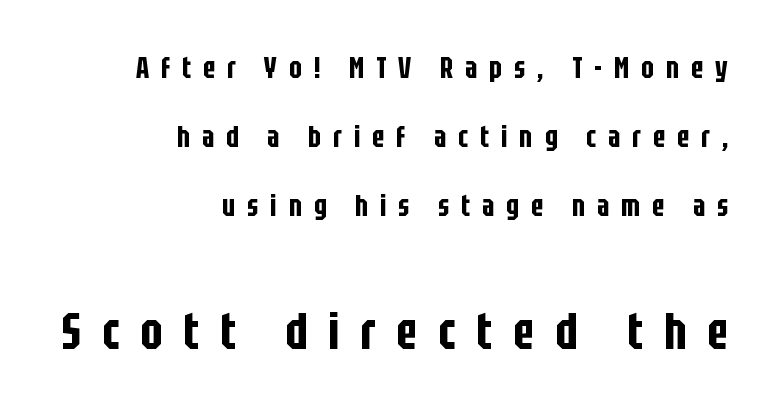
{"serif": "no", "italic": "no", "width": "condensed", "stroke_contrast": "low", "x_height": "large", "monospaced": "no", "underline": "no", "align": "right", "line_spacing": "loose", "line_spacing_ratio": 2.3, "letter_spacing": "wide", "letter_spacing_em": 0.4, "larger_block": "second", "size_ratio": 1.73, "glyph_px": 52}
